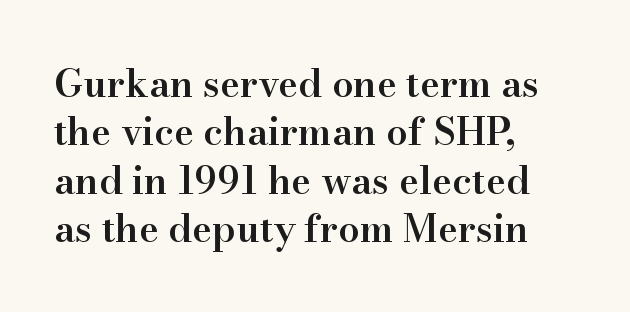
{"serif": "yes", "italic": "no", "bold": "semi", "weight": "semibold", "width": "normal", "stroke_contrast": "high", "x_height": "small", "monospaced": "no", "underline": "no", "align": "left", "line_spacing": "normal", "line_spacing_ratio": 1.27, "letter_spacing": "normal", "letter_spacing_em": 0.0, "glyph_px": 38}
